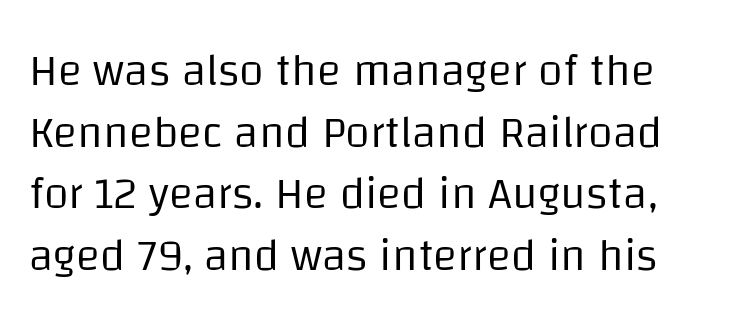
{"serif": "no", "italic": "no", "bold": "no", "weight": "regular", "width": "normal", "stroke_contrast": "low", "x_height": "large", "monospaced": "no", "underline": "no", "line_spacing": "normal", "line_spacing_ratio": 1.37, "letter_spacing": "normal", "letter_spacing_em": 0.0, "glyph_px": 45}
